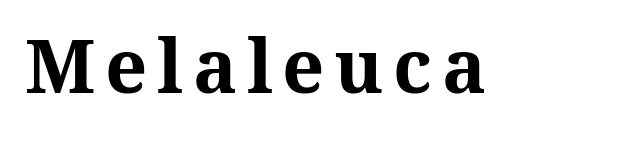
This is roman type, the default non-slanted kind. Underline: absent. The characters look thick and weighty, a clear bold. The rendering uses natural spacing where letterforms have individual widths.
